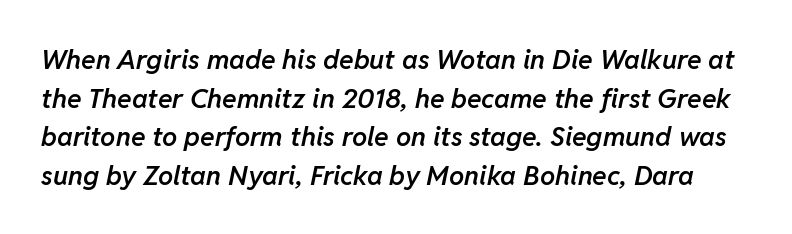
Q: Is the text bold? A: Semi-bold.
Q: Is the text italic (slanted)? A: Yes, it leans right by about 11 degrees.
Q: Is the text underlined? A: No.
Q: Is the spacing between letters normal or unusually wide? A: Normal.
Q: Is the spacing between lines tight, normal or loose? A: Normal.
